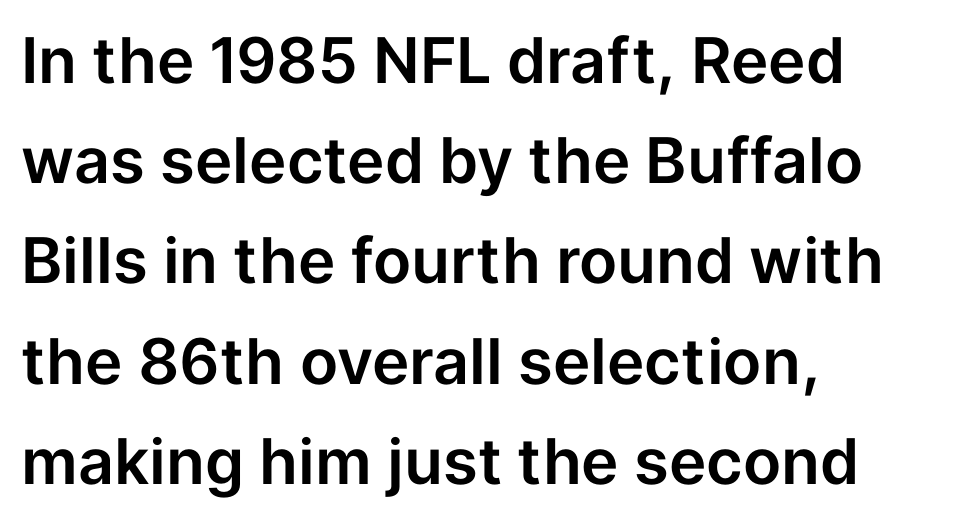
The image shows 63 px sans-serif type, upright; set left-aligned, normal line spacing (1.59x), normal letter spacing, not underlined; low stroke contrast and a medium x-height.
